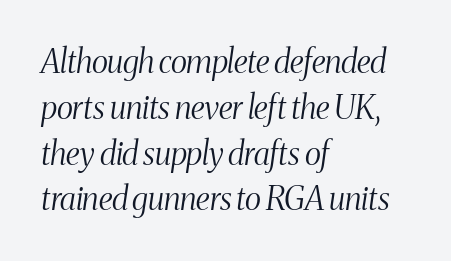
The image shows 32 px light, condensed serif type, italic (leaning right); set left-aligned, normal line spacing (1.43x), normal letter spacing, not underlined; medium stroke contrast and a medium x-height.
